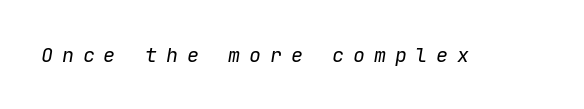
The image shows 20 px text type, italic (leaning right); set unusually wide letter spacing (+0.44 em), not underlined.
